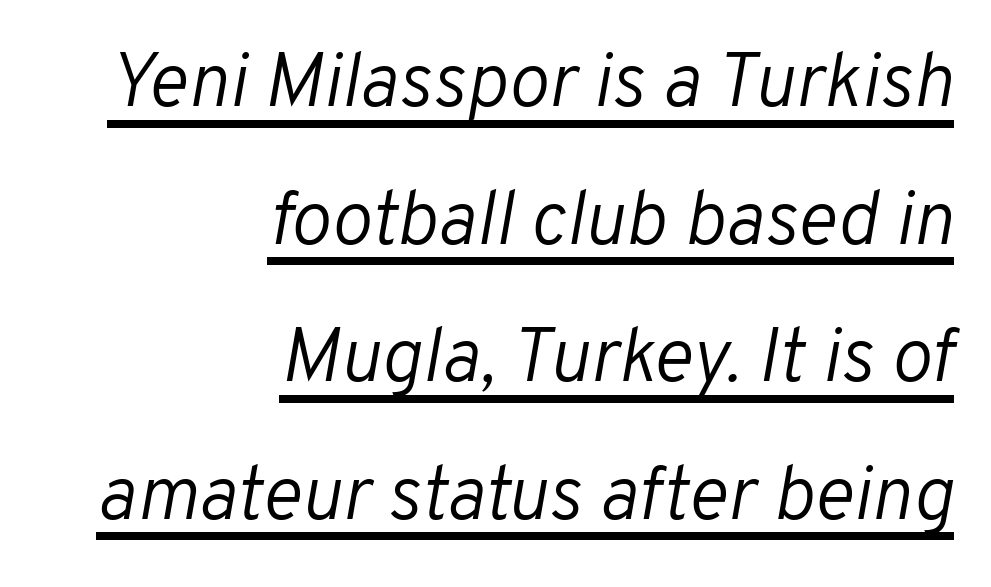
{"italic": "yes", "lean": "right", "slant_degrees": 10, "bold": "no", "weight": "light", "width": "normal", "stroke_contrast": "low", "x_height": "medium", "monospaced": "no", "underline": "yes", "align": "right", "line_spacing_ratio": 1.81, "letter_spacing": "normal", "letter_spacing_em": 0.0, "glyph_px": 76}
